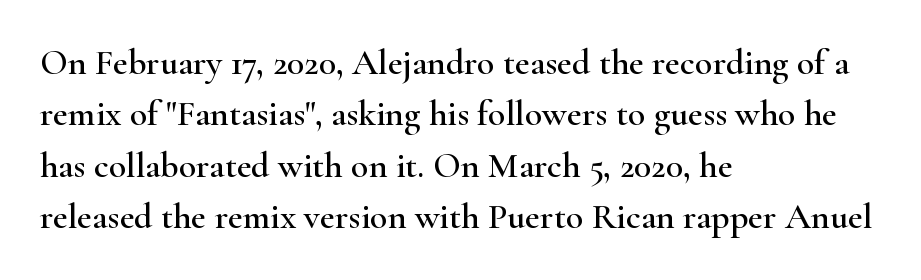
The image shows 36 px wide serif type, upright; set left-aligned, normal line spacing (1.43x), normal letter spacing, not underlined; high stroke contrast and a small x-height.
